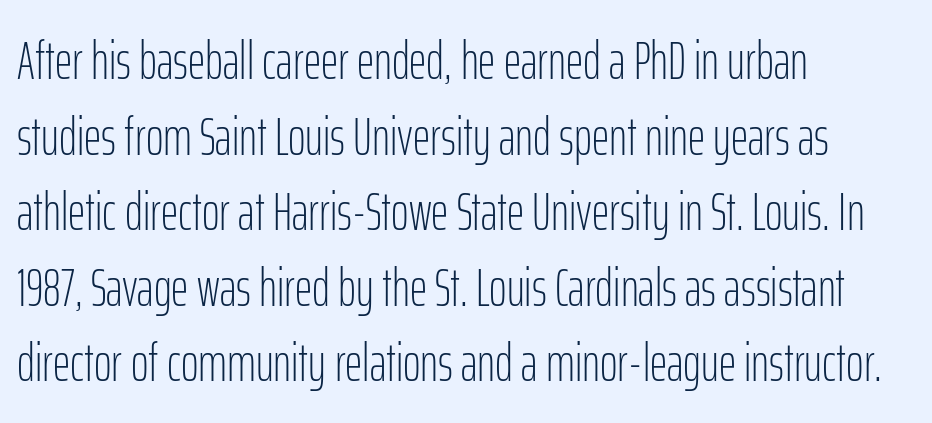
The line texture is even and compact thanks to regular tracking. Does the type have serifs? No, each stem ends abruptly. The strokes carry an ordinary text weight at most. Designer's note — italics off, roman on. Interline gaps are of average width in this sample. Short and long lines alike share a common starting point at left.
